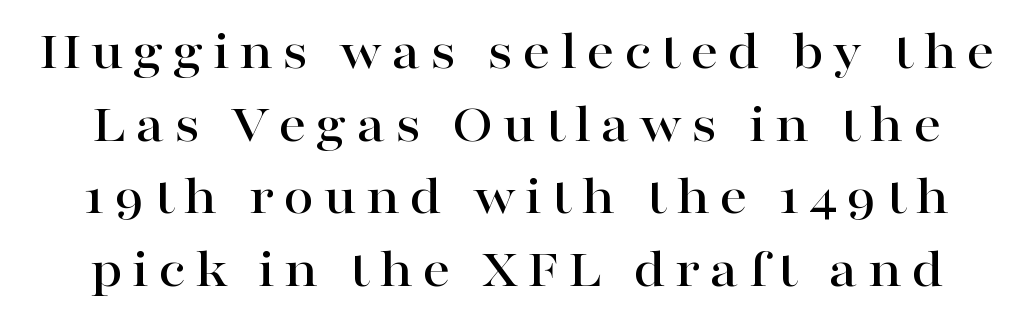
The image shows 55 px wide serif type, upright; set normal line spacing (1.32x), not underlined; high stroke contrast and a medium x-height.
